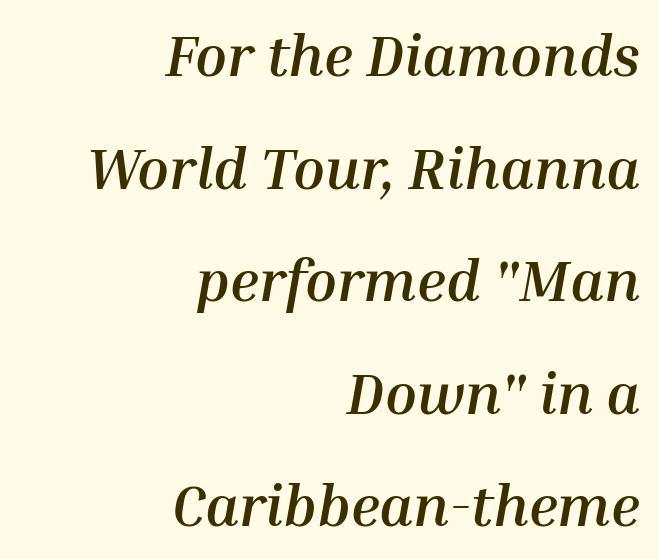
{"italic": "yes", "lean": "right", "slant_degrees": 10, "bold": "yes", "weight": "semibold", "width": "normal", "stroke_contrast": "medium", "x_height": "medium", "monospaced": "no", "underline": "no", "align": "right", "line_spacing": "loose", "line_spacing_ratio": 1.94, "letter_spacing": "normal", "letter_spacing_em": 0.0, "glyph_px": 58}
